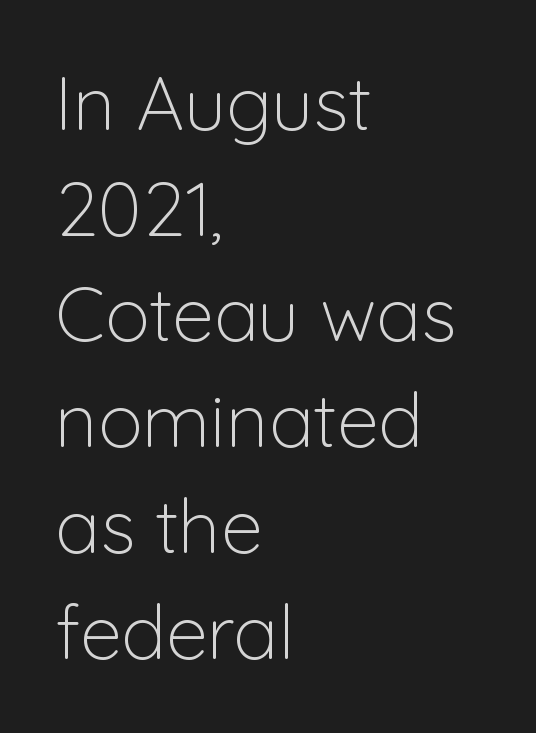
Q: Is the text bold? A: No.
Q: Is the text italic (slanted)? A: No, it is upright.
Q: Is the typeface a serif or a sans-serif typeface? A: Sans-serif.
Q: Is the text underlined? A: No.
Q: How is the paragraph aligned? A: Left-aligned.
Q: Is the spacing between letters normal or unusually wide? A: Normal.
Q: Is the spacing between lines tight, normal or loose? A: Normal.
Q: Width (condensed, normal, or wide)? A: Normal.
Q: Stroke contrast? A: Low.
Q: x-height? A: Medium.
Q: Monospaced? A: No.
